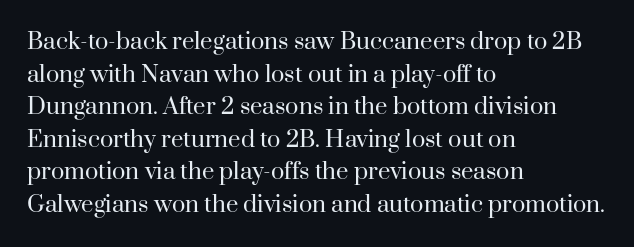
{"italic": "no", "bold": "no", "underline": "no", "align": "left", "line_spacing": "normal", "line_spacing_ratio": 1.48, "letter_spacing": "normal", "letter_spacing_em": 0.0, "glyph_px": 22}
